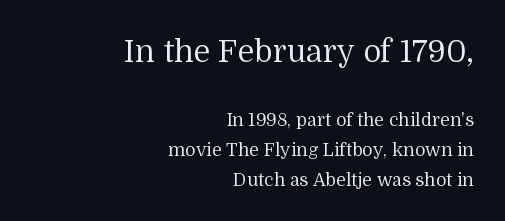
{"serif": "yes", "italic": "no", "bold": "no", "weight": "regular", "width": "normal", "stroke_contrast": "medium", "x_height": "medium", "monospaced": "no", "underline": "no", "align": "right", "line_spacing": "normal", "line_spacing_ratio": 1.67, "letter_spacing": "normal", "letter_spacing_em": 0.0, "larger_block": "first", "size_ratio": 1.72, "glyph_px": 31}
